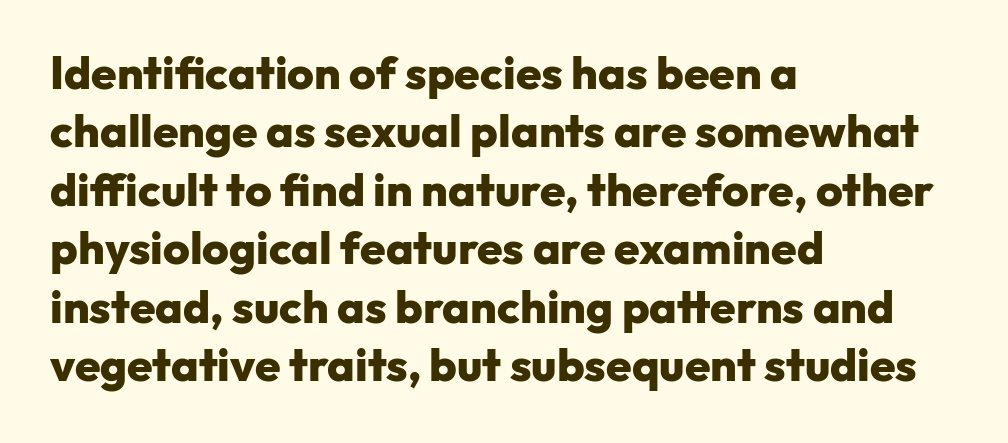
This is sans-serif lettering, the kind often seen on screens and signage. The designer left line spacing at the default. Look at the tracking — it's just the regular setting, nothing added. The ragged edge is on the right, which tells us the setting is flush left. No italicization has been applied; the sample stays upright.
